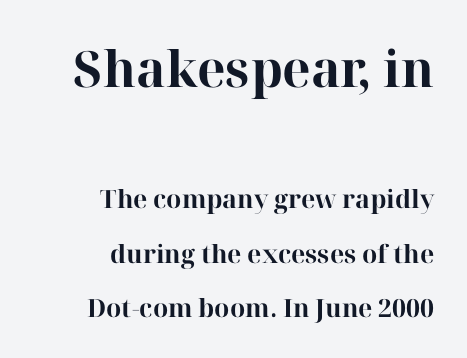
Q: Is the text bold? A: Yes.
Q: Is the text italic (slanted)? A: No, it is upright.
Q: Is the typeface a serif or a sans-serif typeface? A: Serif.
Q: Is the text underlined? A: No.
Q: How is the paragraph aligned? A: Right-aligned.
Q: Is the spacing between letters normal or unusually wide? A: Normal.
Q: Is the spacing between lines tight, normal or loose? A: Loose.
Q: Which block of text is set in a larger size, the first (top) or the second (bottom)? A: The first (top) one.
Q: Width (condensed, normal, or wide)? A: Normal.
Q: Stroke contrast? A: High.
Q: x-height? A: Medium.
Q: Monospaced? A: No.
